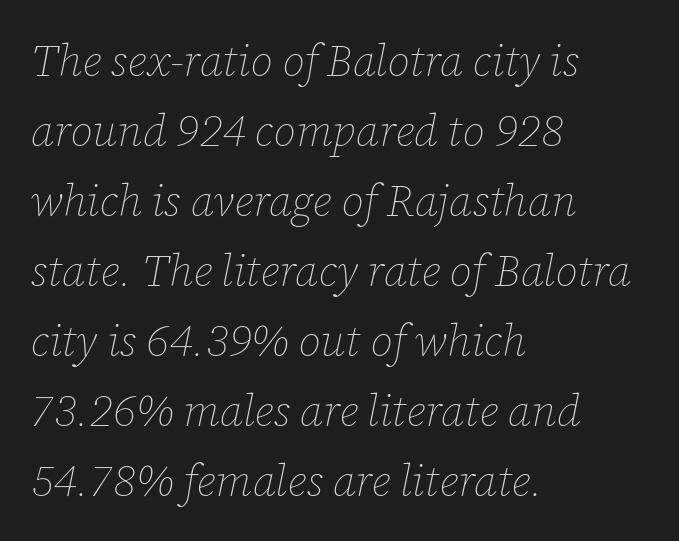
{"italic": "yes", "lean": "right", "slant_degrees": 12, "bold": "no", "weight": "thin", "width": "normal", "stroke_contrast": "low", "x_height": "medium", "monospaced": "no", "underline": "no", "align": "left", "line_spacing": "normal", "line_spacing_ratio": 1.59, "letter_spacing": "normal", "letter_spacing_em": 0.0, "glyph_px": 44}
